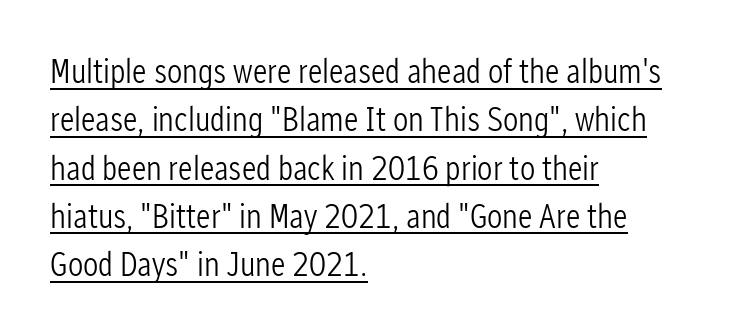
{"serif": "no", "italic": "no", "bold": "no", "weight": "light", "width": "condensed", "stroke_contrast": "low", "x_height": "medium", "monospaced": "no", "underline": "yes", "align": "left", "line_spacing": "normal", "line_spacing_ratio": 1.42, "letter_spacing": "normal", "letter_spacing_em": 0.0, "glyph_px": 34}
